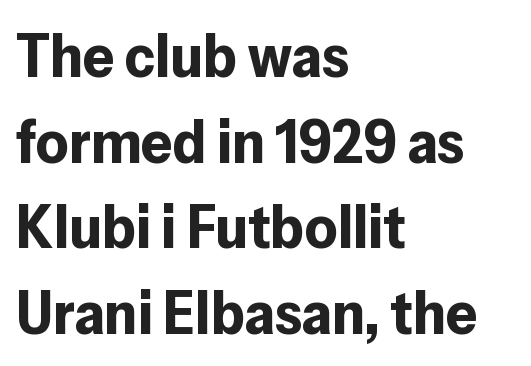
{"serif": "no", "italic": "no", "bold": "yes", "weight": "bold", "width": "normal", "stroke_contrast": "low", "x_height": "medium", "monospaced": "no", "underline": "no", "align": "left", "line_spacing": "normal", "line_spacing_ratio": 1.38, "letter_spacing": "normal", "letter_spacing_em": 0.0, "glyph_px": 62}
